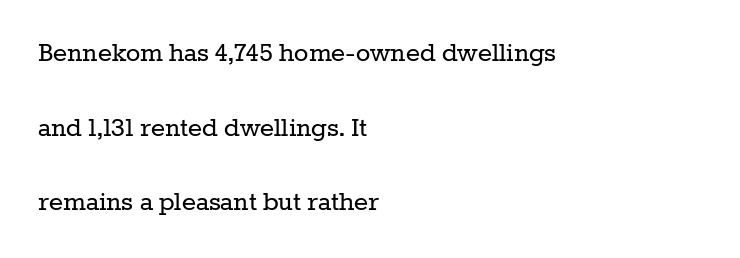
Compared with typical paragraphs, the rows here are farther apart. Notice how the stems are strictly vertical — no italics here. Heaviness? Minimal to ordinary, like unemphasized prose. The foot of each line stays bare and open.
